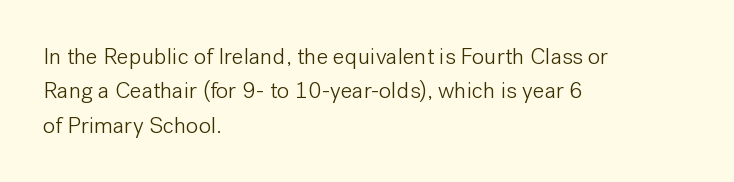
The vertical gap from one line to the next is medium. These lines were composed using upright roman letters. Horizontal alignment here is leftward, the default for most running prose. The gaps between neighbouring characters are ordinary and unremarkable. Weight: regular or lighter.
